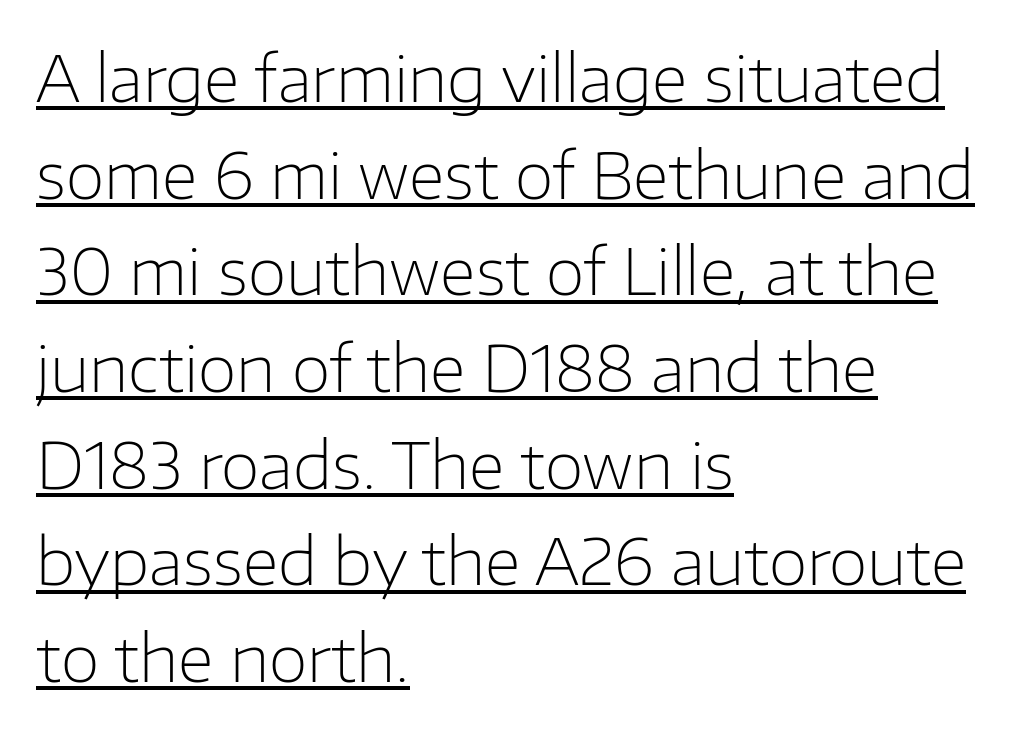
{"serif": "no", "italic": "no", "bold": "no", "weight": "light", "width": "normal", "stroke_contrast": "low", "x_height": "medium", "monospaced": "no", "underline": "yes", "align": "left", "line_spacing": "normal", "line_spacing_ratio": 1.51, "letter_spacing": "normal", "letter_spacing_em": 0.0, "glyph_px": 64}
